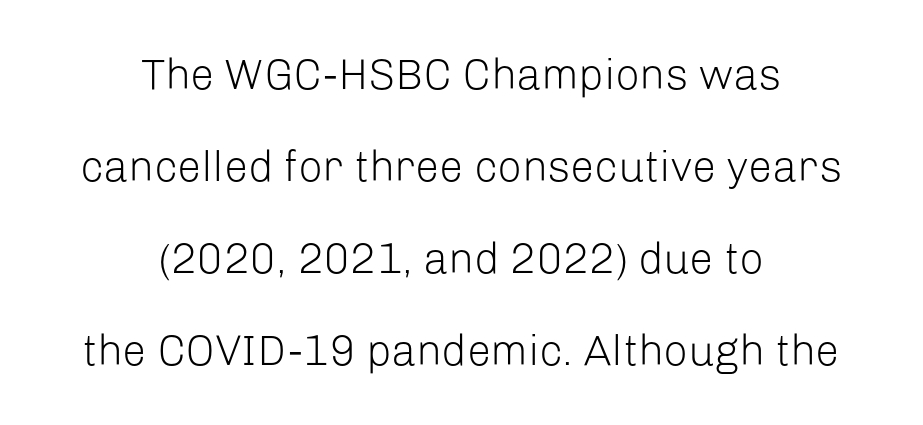
The image shows 43 px light sans-serif type, upright; set centered, loose line spacing (2.14x), normal letter spacing, not underlined; low stroke contrast and a medium x-height.
